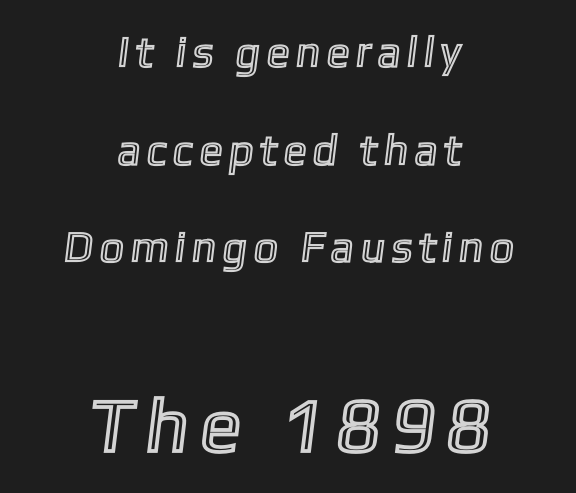
The image shows 76 px condensed type; set centered, loose line spacing (2.27x), unusually wide letter spacing (+0.22 em), not underlined; the second (bottom) block is 1.77x larger; a medium x-height.
